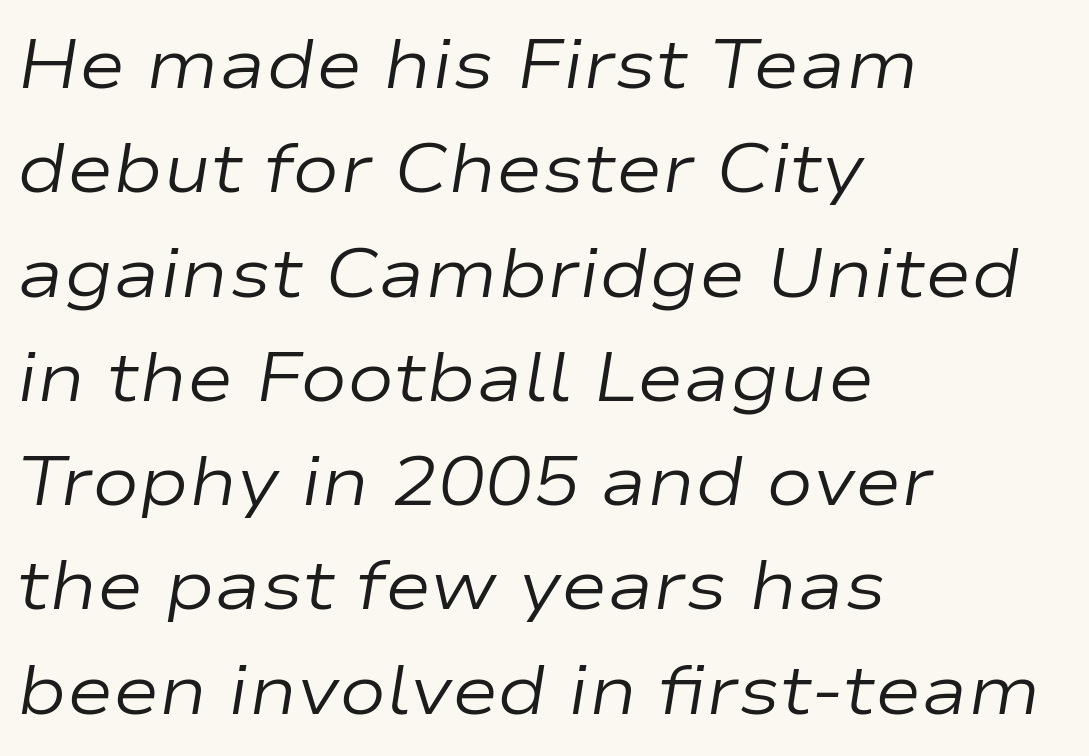
Q: Is the text bold? A: No.
Q: Is the text italic (slanted)? A: Yes, it leans right by about 9 degrees.
Q: Is the text underlined? A: No.
Q: How is the paragraph aligned? A: Left-aligned.
Q: Is the spacing between letters normal or unusually wide? A: Normal.
Q: Is the spacing between lines tight, normal or loose? A: Normal.
Q: Width (condensed, normal, or wide)? A: Wide.
Q: Stroke contrast? A: Low.
Q: x-height? A: Medium.
Q: Monospaced? A: No.
